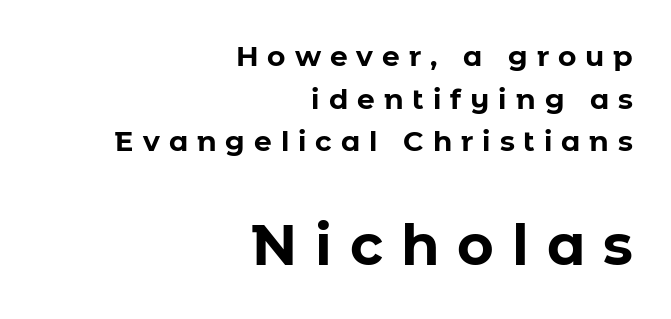
The image shows 56 px bold sans-serif type, upright; set right-aligned, normal line spacing (1.52x), unusually wide letter spacing (+0.32 em), not underlined; the second (bottom) block is 2.0x larger; low stroke contrast and a medium x-height.
